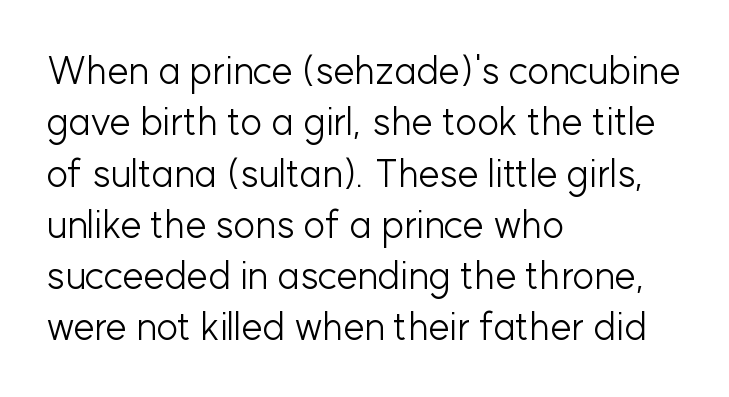
{"serif": "no", "italic": "no", "bold": "no", "weight": "light", "width": "normal", "stroke_contrast": "low", "x_height": "medium", "monospaced": "no", "underline": "no", "align": "left", "line_spacing": "normal", "line_spacing_ratio": 1.35, "letter_spacing": "normal", "letter_spacing_em": 0.0, "glyph_px": 38}
